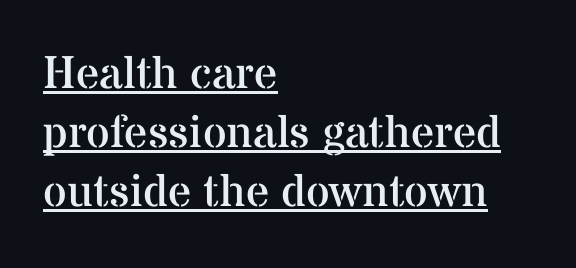
Q: Is the text bold? A: No.
Q: Is the text italic (slanted)? A: No, it is upright.
Q: Is the typeface a serif or a sans-serif typeface? A: Serif.
Q: Is the text underlined? A: Yes.
Q: How is the paragraph aligned? A: Left-aligned.
Q: Is the spacing between letters normal or unusually wide? A: Normal.
Q: Is the spacing between lines tight, normal or loose? A: Normal.
Q: Width (condensed, normal, or wide)? A: Normal.
Q: Stroke contrast? A: Medium.
Q: x-height? A: Medium.
Q: Monospaced? A: No.
